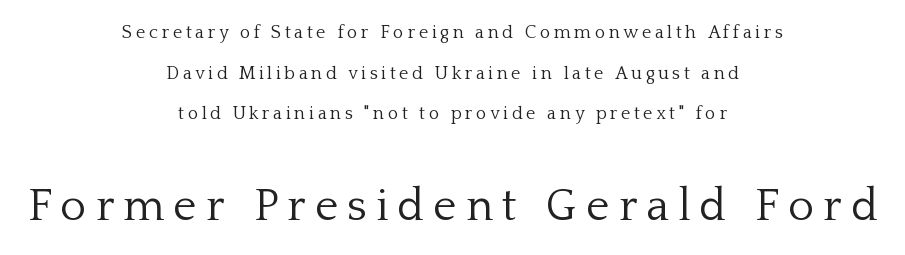
Q: Is the text bold? A: No.
Q: Is the text italic (slanted)? A: No, it is upright.
Q: Is the typeface a serif or a sans-serif typeface? A: Serif.
Q: Is the text underlined? A: No.
Q: How is the paragraph aligned? A: Centered.
Q: Is the spacing between letters normal or unusually wide? A: Unusually wide.
Q: Is the spacing between lines tight, normal or loose? A: Loose.
Q: Which block of text is set in a larger size, the first (top) or the second (bottom)? A: The second (bottom) one.
Q: Width (condensed, normal, or wide)? A: Normal.
Q: Stroke contrast? A: Low.
Q: x-height? A: Medium.
Q: Monospaced? A: No.
